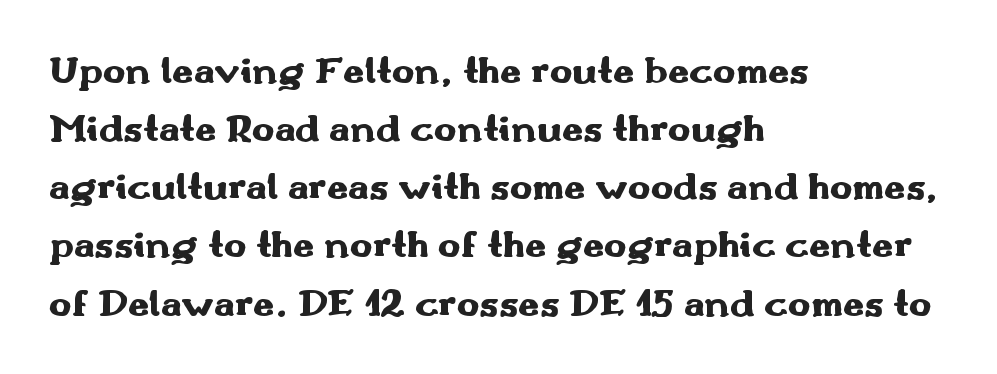
The image shows 38 px heavy, wide sans-serif type, upright; set left-aligned, normal line spacing (1.53x), normal letter spacing, not underlined; medium stroke contrast and a small x-height.
